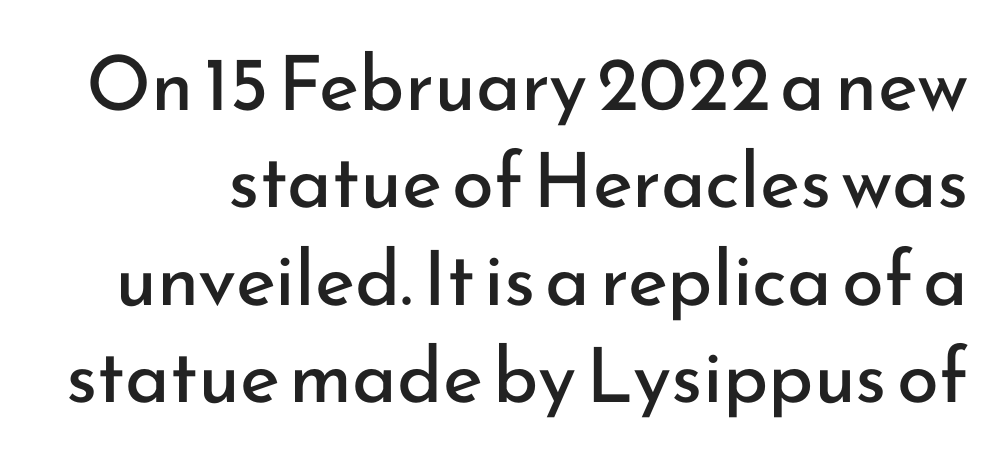
Q: Is the text bold? A: No.
Q: Is the text italic (slanted)? A: No, it is upright.
Q: Is the typeface a serif or a sans-serif typeface? A: Sans-serif.
Q: Is the text underlined? A: No.
Q: Is the spacing between letters normal or unusually wide? A: Normal.
Q: Is the spacing between lines tight, normal or loose? A: Normal.
Q: Width (condensed, normal, or wide)? A: Normal.
Q: Stroke contrast? A: Low.
Q: x-height? A: Small.
Q: Monospaced? A: No.
